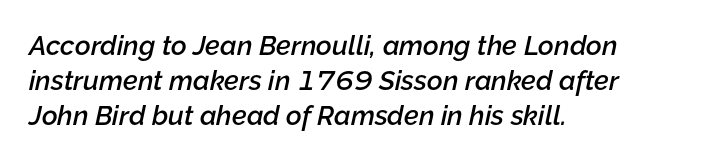
Q: Is the text bold? A: Semi-bold.
Q: Is the text italic (slanted)? A: Yes, it leans right by about 12 degrees.
Q: Is the text underlined? A: No.
Q: How is the paragraph aligned? A: Left-aligned.
Q: Is the spacing between letters normal or unusually wide? A: Normal.
Q: Is the spacing between lines tight, normal or loose? A: Normal.
